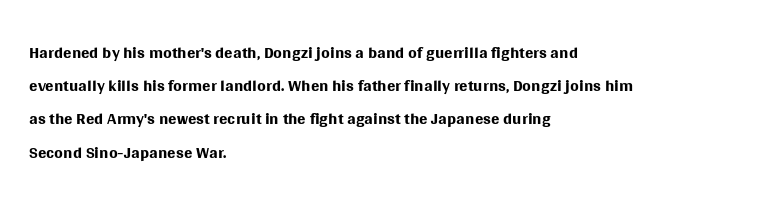
These lines sit exactly where default settings would place them. Decoration check: the copy has no underline. The typeface has the unassuming heft of standard copy or less. Horizontal alignment here is leftward, the default for most running prose.
